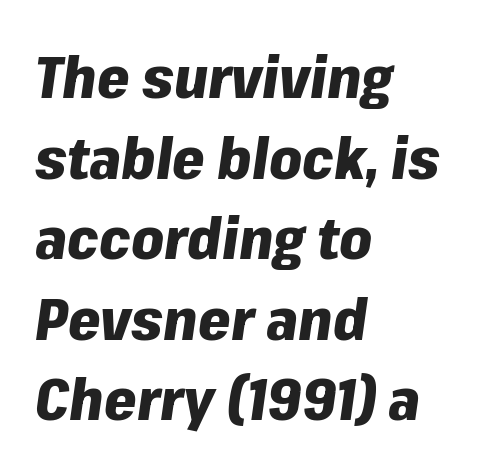
Q: Is the text bold? A: Yes.
Q: Is the text italic (slanted)? A: Yes, it leans right by about 8 degrees.
Q: Is the text underlined? A: No.
Q: How is the paragraph aligned? A: Left-aligned.
Q: Is the spacing between letters normal or unusually wide? A: Normal.
Q: Is the spacing between lines tight, normal or loose? A: Normal.
Q: Width (condensed, normal, or wide)? A: Normal.
Q: Stroke contrast? A: Low.
Q: x-height? A: Medium.
Q: Monospaced? A: No.
